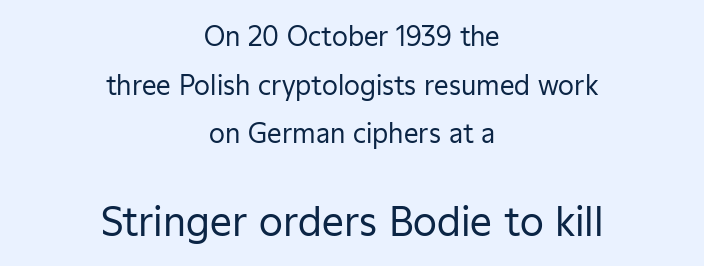
Q: Is the text bold? A: No.
Q: Is the text italic (slanted)? A: No, it is upright.
Q: Is the typeface a serif or a sans-serif typeface? A: Sans-serif.
Q: Is the text underlined? A: No.
Q: How is the paragraph aligned? A: Centered.
Q: Is the spacing between letters normal or unusually wide? A: Normal.
Q: Which block of text is set in a larger size, the first (top) or the second (bottom)? A: The second (bottom) one.
Q: Width (condensed, normal, or wide)? A: Normal.
Q: Stroke contrast? A: Low.
Q: x-height? A: Medium.
Q: Monospaced? A: No.
